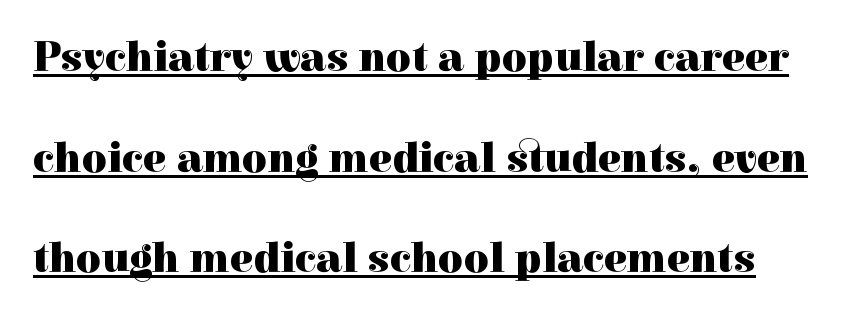
The image shows 43 px heavy serif type, upright; set loose line spacing (2.34x), normal letter spacing, underlined; a medium x-height.
